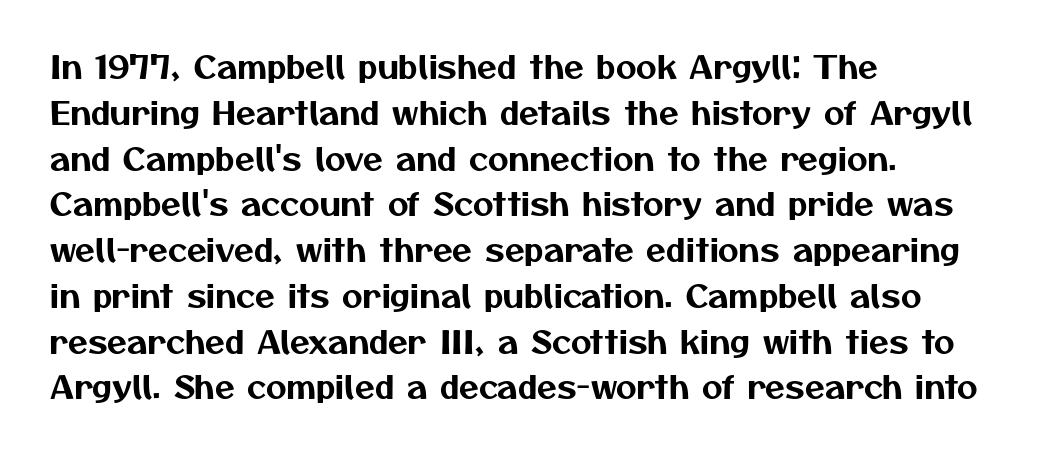
The glyphs in this specimen are sans serif. The area under the type is left untouched. The type is set solid horizontally, with unmodified tracking. Character widths vary here, with narrow letters taking less room than wide ones. Compared with typical paragraphs, the rows here are spaced about the same.
